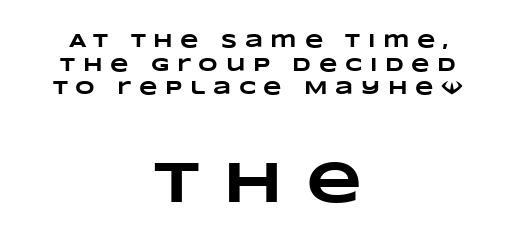
{"bold": "yes", "weight": "heavy", "width": "wide", "stroke_contrast": "low", "x_height": "large", "monospaced": "no", "underline": "no", "align": "center", "line_spacing": "normal", "line_spacing_ratio": 1.25, "letter_spacing": "wide", "letter_spacing_em": 0.4, "larger_block": "second", "size_ratio": 3.05, "glyph_px": 58}
